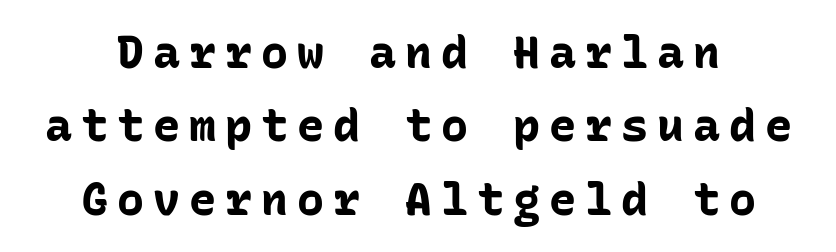
Is this a fixed-width face? Yes — each glyph sits in an identical cell. Underlining? Definitely not there. Emphasis by weight is at full strength: bold. Look at the tracking — it's clearly loosened, letters drifting apart.
